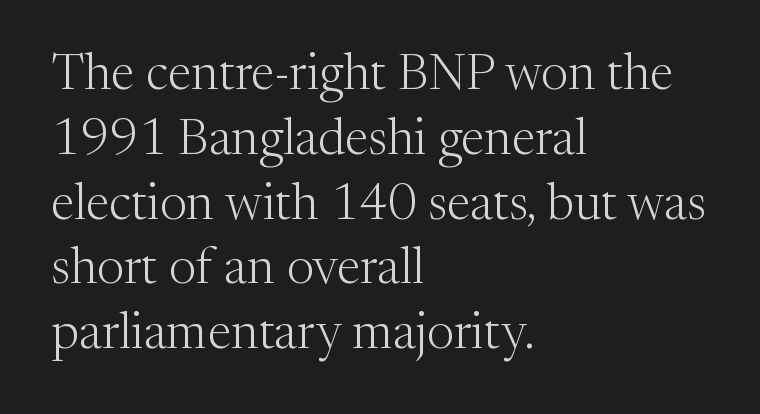
{"serif": "yes", "italic": "no", "bold": "no", "weight": "light", "width": "normal", "stroke_contrast": "medium", "x_height": "medium", "monospaced": "no", "underline": "no", "align": "left", "line_spacing": "normal", "line_spacing_ratio": 1.27, "letter_spacing": "normal", "letter_spacing_em": 0.0, "glyph_px": 51}
